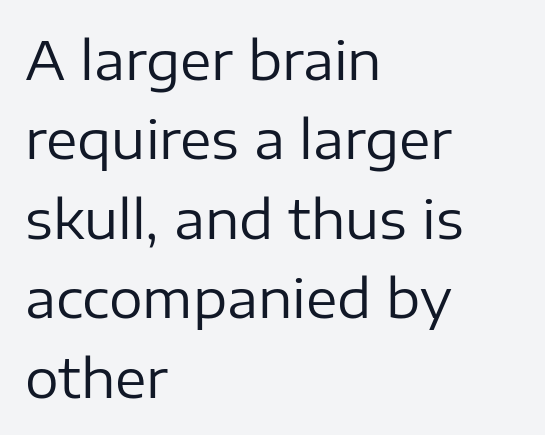
{"serif": "no", "italic": "no", "bold": "no", "weight": "regular", "width": "normal", "stroke_contrast": "low", "x_height": "medium", "monospaced": "no", "underline": "no", "align": "left", "line_spacing": "normal", "line_spacing_ratio": 1.5, "letter_spacing": "normal", "letter_spacing_em": 0.0, "glyph_px": 53}
